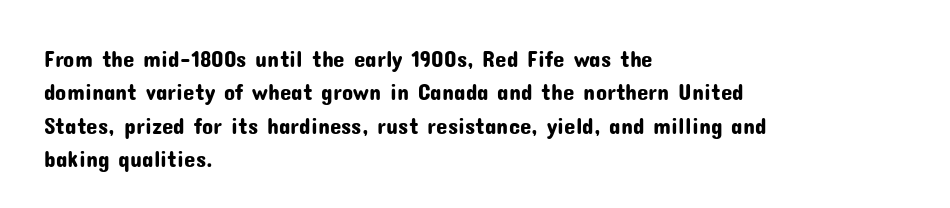
The rendering uses a moderate line-height, typical for paragraphs. These lines were composed using upright roman letters. The gaps between neighbouring characters are ordinary and unremarkable. Has an underline been added? It has not. Line starts are locked; line ends wander.
